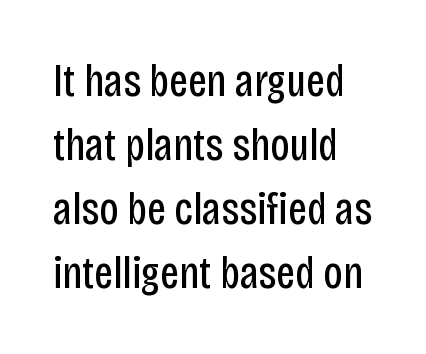
{"serif": "no", "italic": "no", "bold": "no", "weight": "regular", "width": "condensed", "stroke_contrast": "low", "x_height": "large", "monospaced": "no", "underline": "no", "align": "left", "line_spacing": "normal", "line_spacing_ratio": 1.39, "letter_spacing": "normal", "letter_spacing_em": 0.0, "glyph_px": 46}
